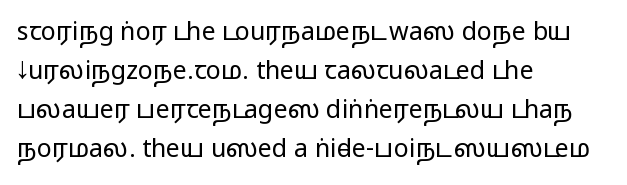
{"italic": "no", "underline": "no", "align": "left", "line_spacing": "normal", "line_spacing_ratio": 1.56, "letter_spacing": "normal", "letter_spacing_em": 0.0, "glyph_px": 25}
